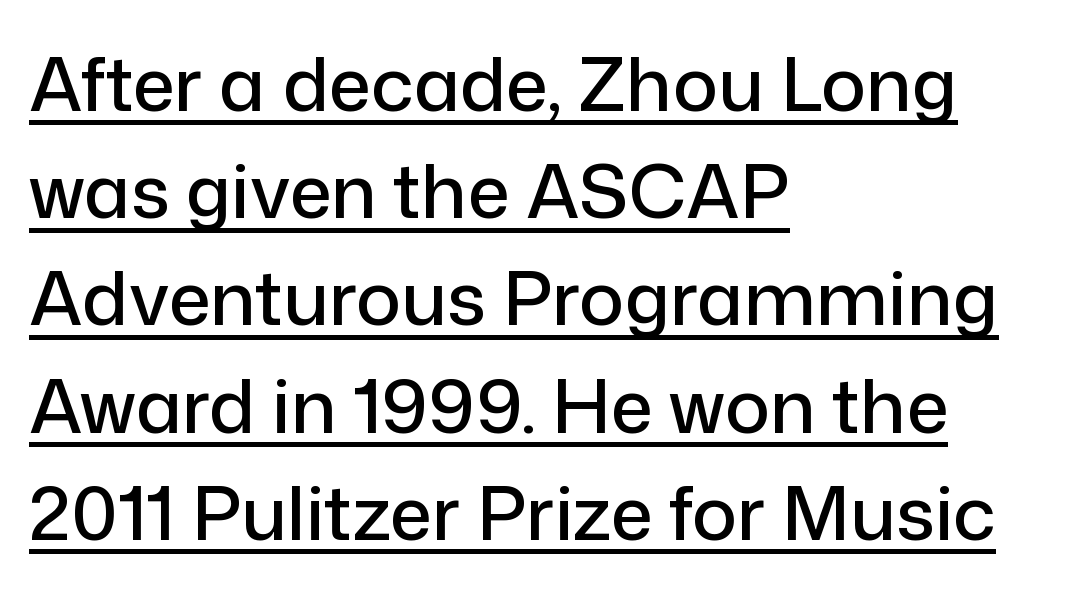
Q: Is the text italic (slanted)? A: No, it is upright.
Q: Is the typeface a serif or a sans-serif typeface? A: Sans-serif.
Q: Is the text underlined? A: Yes.
Q: How is the paragraph aligned? A: Left-aligned.
Q: Is the spacing between letters normal or unusually wide? A: Normal.
Q: Is the spacing between lines tight, normal or loose? A: Normal.
Q: Width (condensed, normal, or wide)? A: Normal.
Q: Stroke contrast? A: Low.
Q: x-height? A: Medium.
Q: Monospaced? A: No.
